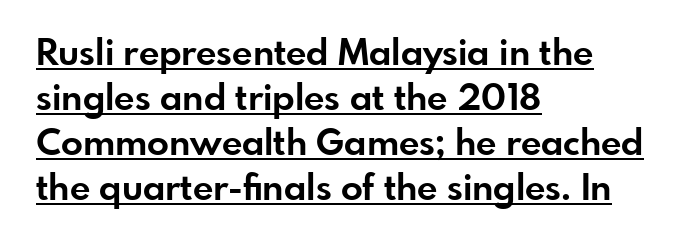
{"serif": "no", "italic": "no", "bold": "yes", "weight": "bold", "width": "normal", "stroke_contrast": "low", "x_height": "small", "monospaced": "no", "underline": "yes", "align": "left", "line_spacing": "normal", "line_spacing_ratio": 1.25, "letter_spacing": "normal", "letter_spacing_em": 0.0, "glyph_px": 36}
